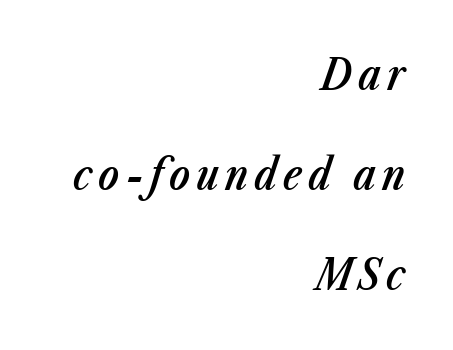
{"italic": "yes", "lean": "right", "slant_degrees": 23, "bold": "semi", "weight": "semibold", "width": "condensed", "stroke_contrast": "low", "x_height": "medium", "monospaced": "no", "underline": "no", "align": "right", "line_spacing": "loose", "line_spacing_ratio": 2.32, "glyph_px": 43}
